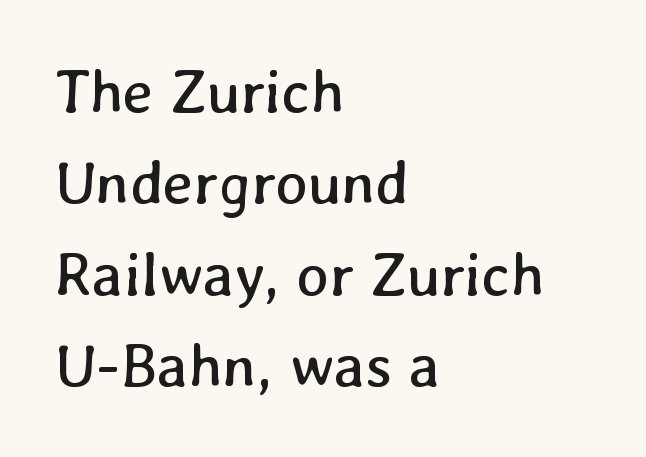
The image shows 61 px regular-weight type; set left-aligned, normal line spacing (1.5x), normal letter spacing, not underlined; low stroke contrast and a medium x-height.
